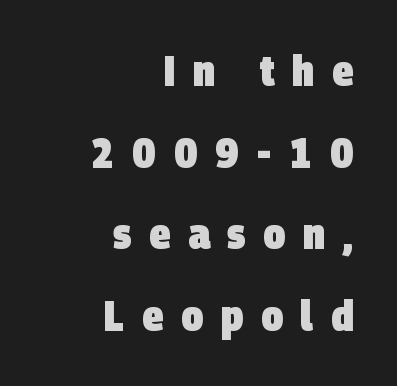
The image shows 43 px heavy, condensed sans-serif type; set right-aligned, loose line spacing (1.9x), unusually wide letter spacing (+0.41 em), not underlined; low stroke contrast and a large x-height.
